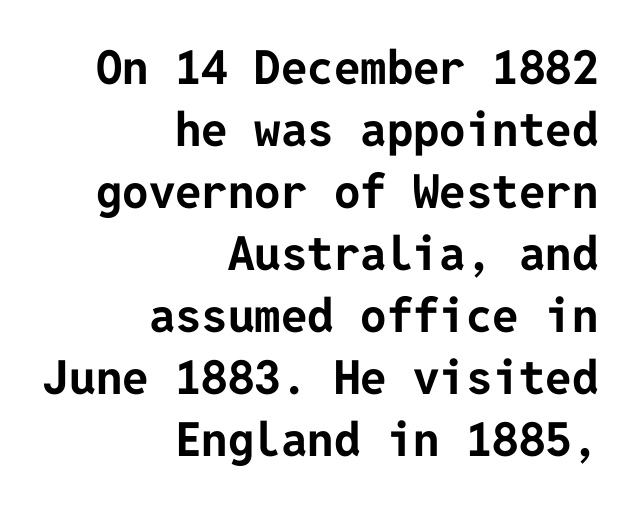
Q: Is the text bold? A: Yes.
Q: Is the text italic (slanted)? A: No, it is upright.
Q: Is the typeface a serif or a sans-serif typeface? A: Sans-serif.
Q: Is the text underlined? A: No.
Q: How is the paragraph aligned? A: Right-aligned.
Q: Is the spacing between letters normal or unusually wide? A: Normal.
Q: Is the spacing between lines tight, normal or loose? A: Normal.
Q: Width (condensed, normal, or wide)? A: Normal.
Q: Stroke contrast? A: Low.
Q: x-height? A: Medium.
